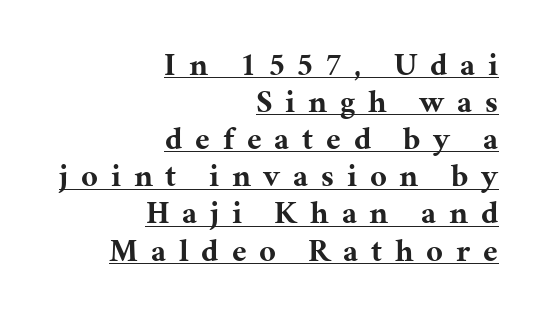
A typesetter would mark this as roman, not italic. Looks like regular typesetting: each glyph gets only the width it needs. Quick note: underline on. Tracking value appears strongly positive — letters spread wide. Typographically, this falls in the serif category.
